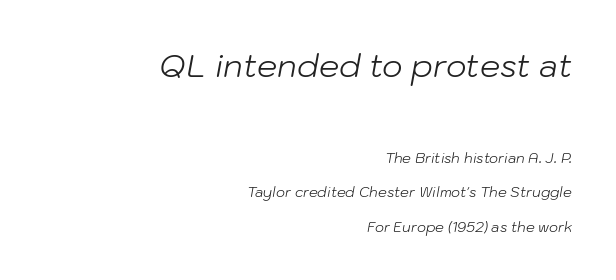
{"italic": "yes", "lean": "right", "slant_degrees": 10, "bold": "no", "weight": "light", "width": "normal", "stroke_contrast": "low", "x_height": "medium", "monospaced": "no", "underline": "no", "align": "right", "line_spacing": "loose", "line_spacing_ratio": 2.45, "letter_spacing": "normal", "letter_spacing_em": 0.0, "larger_block": "first", "size_ratio": 2.29, "glyph_px": 32}
